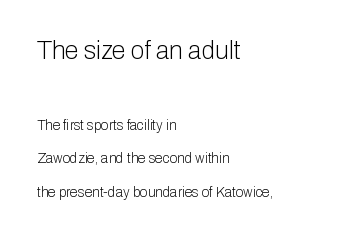
Q: Is the text bold? A: No.
Q: Is the text italic (slanted)? A: No, it is upright.
Q: Is the text underlined? A: No.
Q: How is the paragraph aligned? A: Left-aligned.
Q: Is the spacing between letters normal or unusually wide? A: Normal.
Q: Is the spacing between lines tight, normal or loose? A: Loose.
Q: Which block of text is set in a larger size, the first (top) or the second (bottom)? A: The first (top) one.
